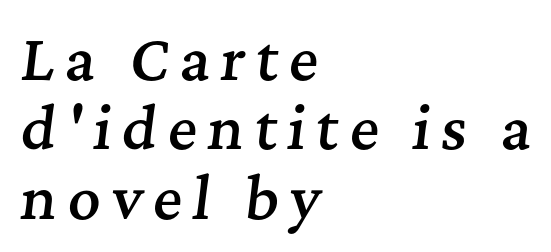
The image shows 56 px semibold serif type, italic (leaning right); set left-aligned, line spacing 1.24x, not underlined; medium stroke contrast and a medium x-height.
